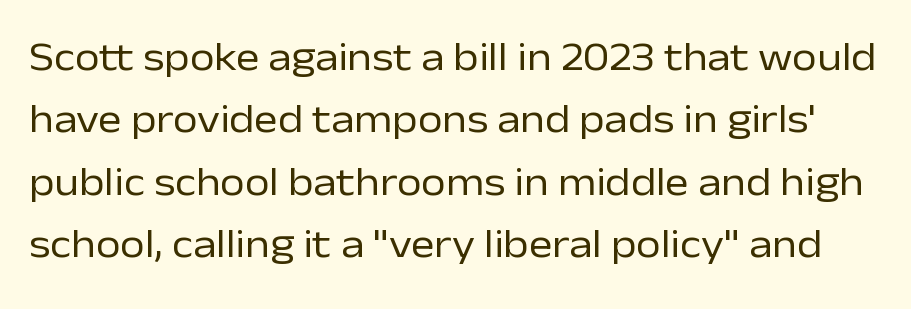
{"serif": "no", "italic": "no", "bold": "no", "weight": "regular", "width": "normal", "stroke_contrast": "low", "x_height": "medium", "monospaced": "no", "underline": "no", "line_spacing": "normal", "line_spacing_ratio": 1.56, "letter_spacing": "normal", "letter_spacing_em": 0.0, "glyph_px": 40}
